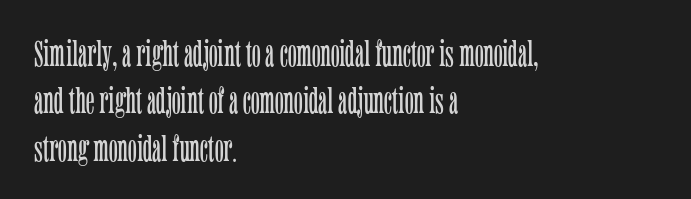
Q: Is the text bold? A: No.
Q: Is the text italic (slanted)? A: No, it is upright.
Q: Is the typeface a serif or a sans-serif typeface? A: Serif.
Q: Is the text underlined? A: No.
Q: How is the paragraph aligned? A: Left-aligned.
Q: Is the spacing between letters normal or unusually wide? A: Normal.
Q: Is the spacing between lines tight, normal or loose? A: Normal.
Q: Width (condensed, normal, or wide)? A: Condensed.
Q: Stroke contrast? A: Low.
Q: x-height? A: Medium.
Q: Monospaced? A: No.
